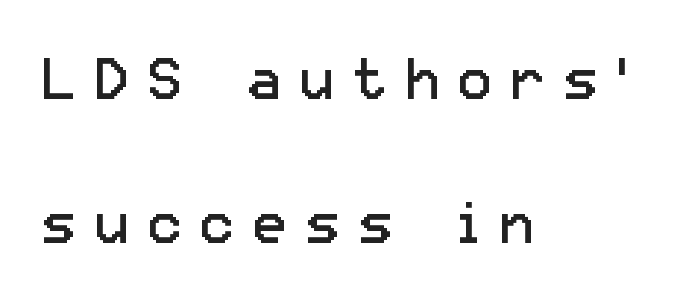
The image shows 58 px regular-weight sans-serif type, upright; set left-aligned, loose line spacing (2.49x), unusually wide letter spacing (+0.31 em), not underlined; low stroke contrast and a medium x-height.
